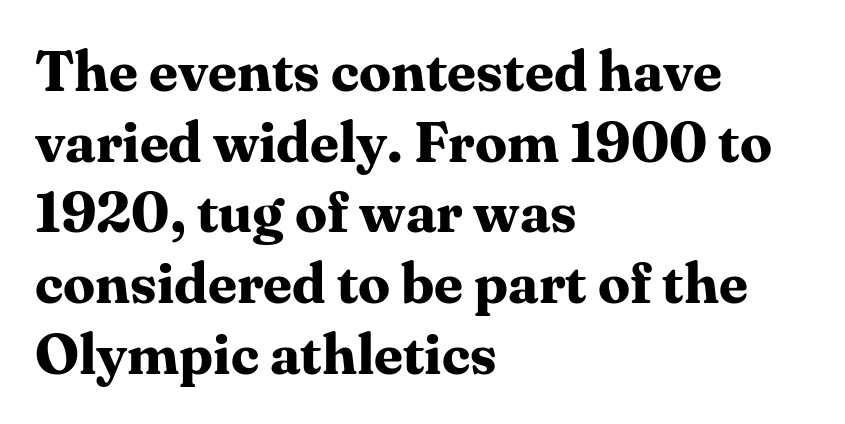
{"serif": "yes", "italic": "no", "bold": "yes", "weight": "bold", "width": "normal", "stroke_contrast": "medium", "x_height": "medium", "monospaced": "no", "underline": "no", "align": "left", "line_spacing_ratio": 1.24, "letter_spacing": "normal", "letter_spacing_em": 0.0, "glyph_px": 57}
